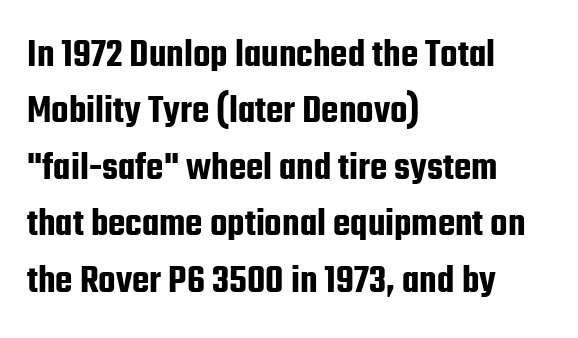
Q: Is the text italic (slanted)? A: No, it is upright.
Q: Is the typeface a serif or a sans-serif typeface? A: Sans-serif.
Q: Is the text underlined? A: No.
Q: How is the paragraph aligned? A: Left-aligned.
Q: Is the spacing between letters normal or unusually wide? A: Normal.
Q: Is the spacing between lines tight, normal or loose? A: Normal.
Q: Width (condensed, normal, or wide)? A: Condensed.
Q: Stroke contrast? A: Low.
Q: x-height? A: Medium.
Q: Monospaced? A: No.
